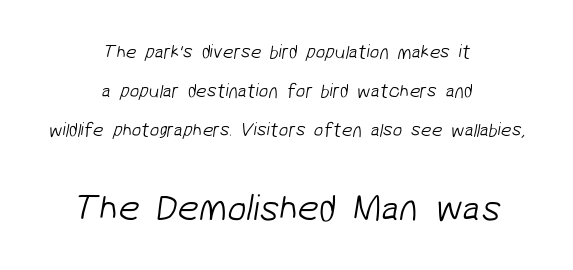
The image shows 38 px light sans-serif type; set centered, loose line spacing (2.04x), normal letter spacing, not underlined; the second (bottom) block is 2.0x larger; low stroke contrast and a medium x-height.
